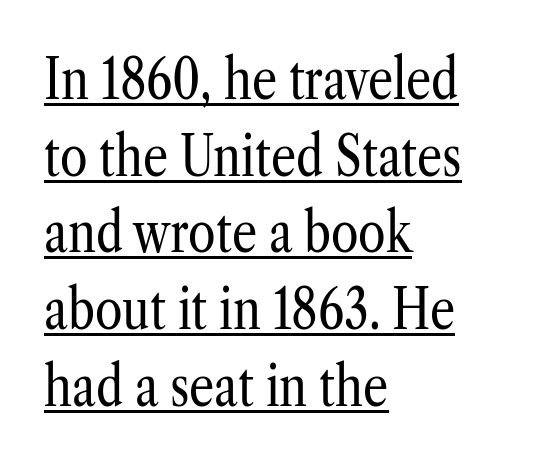
This sample has the flowing, uneven cadence of proportional lettering. Compared with a typical body face, this is equally light or lighter still. Vertical strokes here are truly vertical. Small tapered or slab feet sit at the stroke ends, so this counts as serif.
